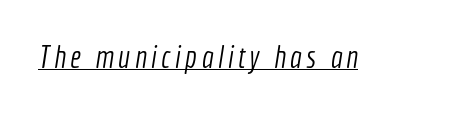
A quiet, ordinary-to-light weight characterises the typeface. Is this a fixed-width face? No — the glyphs have proportional, varying widths. Does the type have serifs? No, each stem ends abruptly. Every word sits above its own underline.
